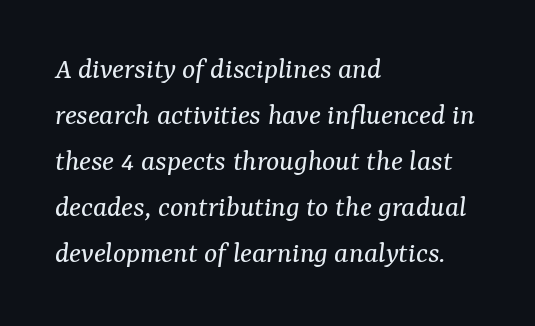
{"serif": "yes", "italic": "yes", "lean": "right", "slant_degrees": 7, "bold": "no", "weight": "regular", "width": "normal", "stroke_contrast": "medium", "x_height": "medium", "monospaced": "no", "underline": "no", "align": "left", "line_spacing": "normal", "line_spacing_ratio": 1.48, "letter_spacing": "normal", "letter_spacing_em": 0.0, "glyph_px": 31}
